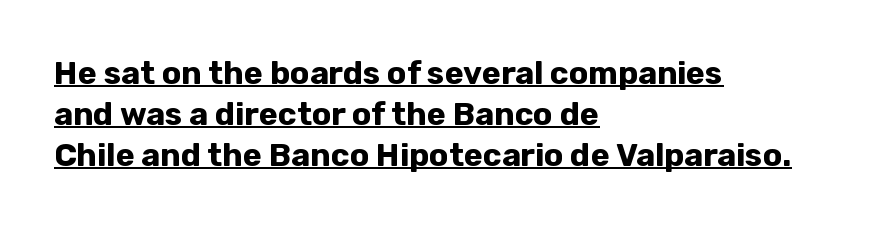
The image shows 32 px bold sans-serif type, upright; set left-aligned, normal line spacing (1.28x), normal letter spacing, underlined; low stroke contrast and a medium x-height.
